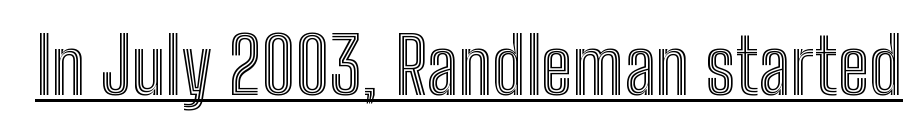
Q: Is the text italic (slanted)? A: No, it is upright.
Q: Is the text underlined? A: Yes.
Q: Is the spacing between letters normal or unusually wide? A: Normal.
Q: Width (condensed, normal, or wide)? A: Condensed.
Q: x-height? A: Medium.
Q: Monospaced? A: No.
